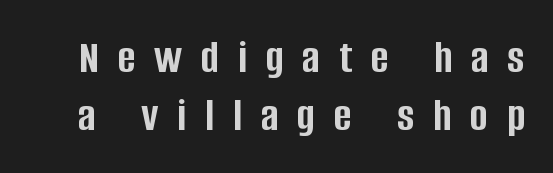
Think of a printed novel: that variable character pitch is what you see here. A dark, heavy texture on the line: the type is bold. Students, note that the glyphs here are deliberately spaced far apart. Notice how the stems are strictly vertical — no italics here.
